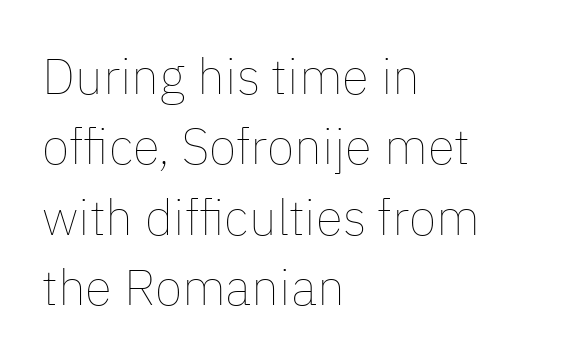
Q: Is the text bold? A: No.
Q: Is the text italic (slanted)? A: No, it is upright.
Q: Is the text underlined? A: No.
Q: How is the paragraph aligned? A: Left-aligned.
Q: Is the spacing between letters normal or unusually wide? A: Normal.
Q: Is the spacing between lines tight, normal or loose? A: Normal.
Q: Width (condensed, normal, or wide)? A: Normal.
Q: Stroke contrast? A: Low.
Q: x-height? A: Medium.
Q: Monospaced? A: No.
